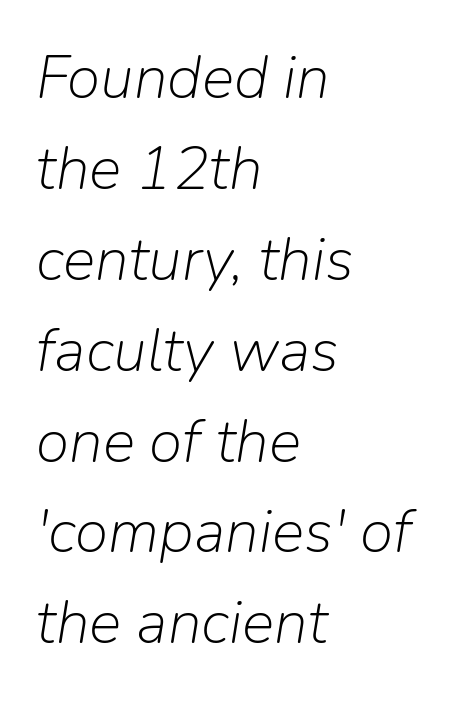
{"italic": "yes", "lean": "right", "slant_degrees": 9, "bold": "no", "weight": "light", "width": "normal", "stroke_contrast": "low", "x_height": "medium", "monospaced": "no", "underline": "no", "align": "left", "line_spacing": "normal", "line_spacing_ratio": 1.49, "letter_spacing": "normal", "letter_spacing_em": 0.0, "glyph_px": 61}
